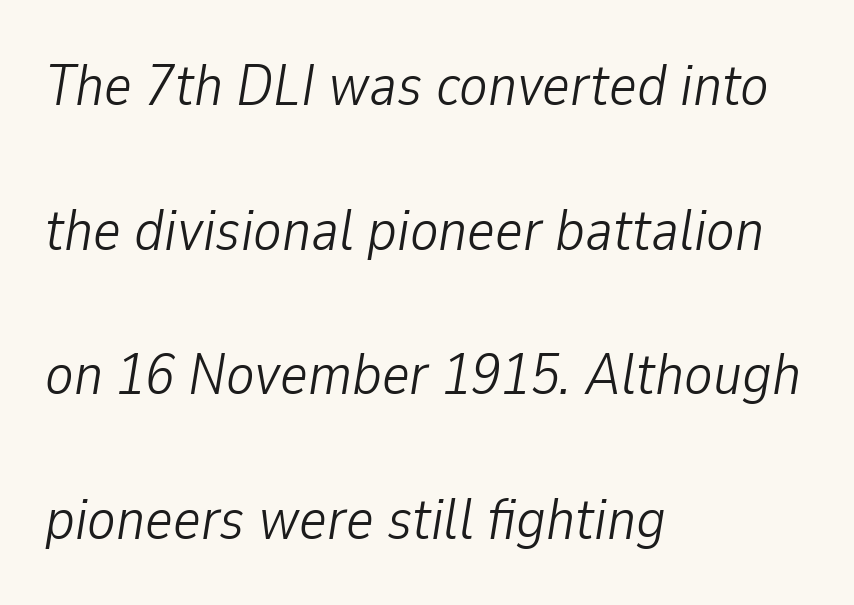
{"italic": "yes", "lean": "right", "slant_degrees": 9, "bold": "no", "weight": "light", "width": "condensed", "stroke_contrast": "low", "x_height": "medium", "monospaced": "no", "underline": "no", "align": "left", "line_spacing": "loose", "line_spacing_ratio": 2.45, "letter_spacing": "normal", "letter_spacing_em": 0.0, "glyph_px": 59}
